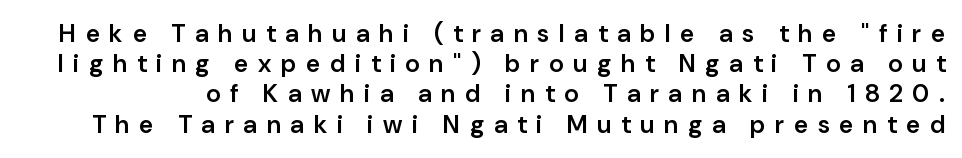
Moderately thickened strokes mark this as semibold type. Characters follow at a spacing far wider than the type designer built in. Type without underlining. A roman cut, with each character standing at attention.
